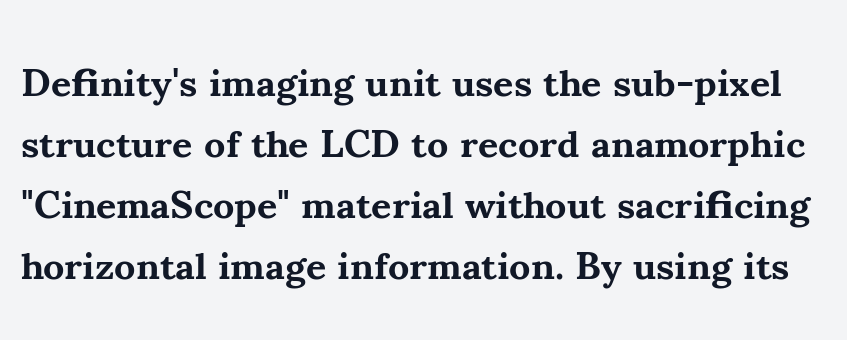
{"serif": "yes", "italic": "no", "bold": "yes", "weight": "bold", "width": "normal", "stroke_contrast": "medium", "x_height": "small", "monospaced": "no", "underline": "no", "line_spacing": "normal", "line_spacing_ratio": 1.56, "letter_spacing": "normal", "letter_spacing_em": 0.0, "glyph_px": 39}
